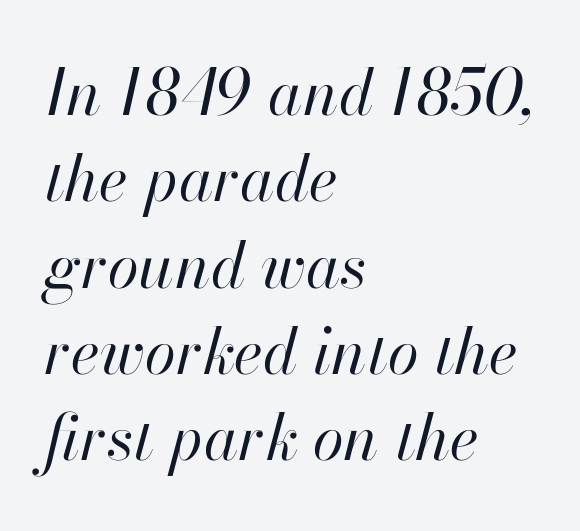
The foot of each line stays bare and open. Short and long lines alike share a common starting point at left. A normal amount of white space separates one row of letters from the next. Character widths vary here, with narrow letters taking less room than wide ones. It's the slanting kind of type. No extra ink here — the face is not bold.
